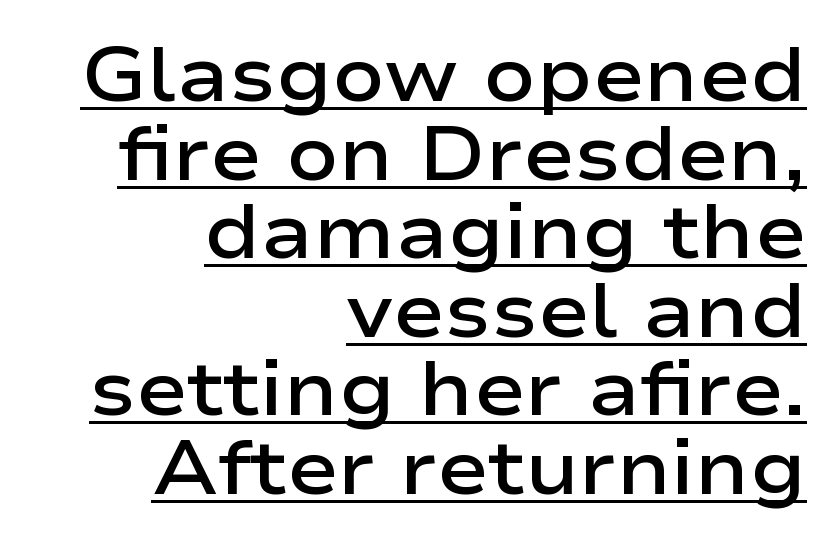
The image shows 77 px semibold, wide sans-serif type, upright; set right-aligned, tight line spacing (1.02x), normal letter spacing, underlined; low stroke contrast and a medium x-height.
